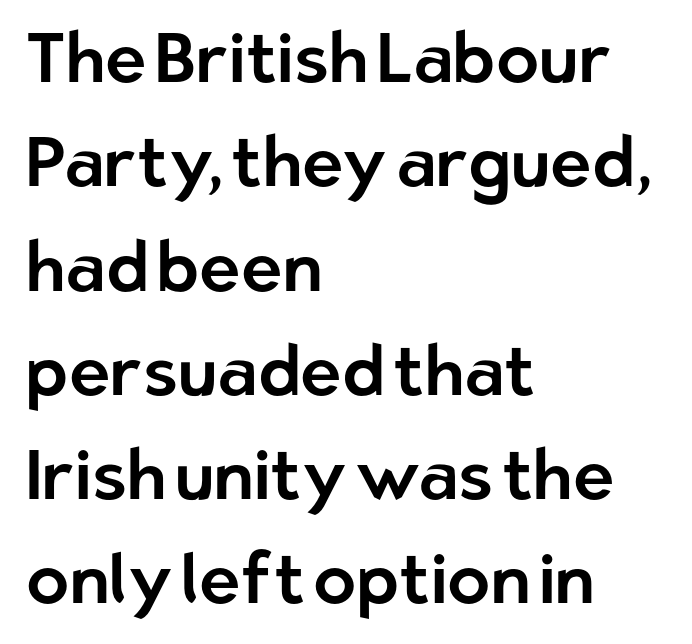
Q: Is the text italic (slanted)? A: No, it is upright.
Q: Is the typeface a serif or a sans-serif typeface? A: Sans-serif.
Q: Is the text underlined? A: No.
Q: How is the paragraph aligned? A: Left-aligned.
Q: Is the spacing between letters normal or unusually wide? A: Normal.
Q: Is the spacing between lines tight, normal or loose? A: Normal.
Q: Width (condensed, normal, or wide)? A: Normal.
Q: Stroke contrast? A: Low.
Q: x-height? A: Medium.
Q: Monospaced? A: No.
